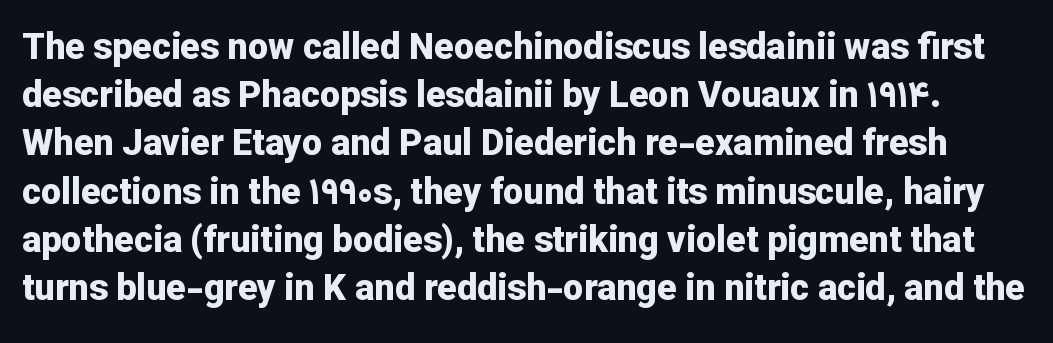
{"serif": "no", "italic": "no", "bold": "yes", "weight": "bold", "width": "normal", "stroke_contrast": "low", "x_height": "medium", "monospaced": "no", "underline": "no", "line_spacing": "normal", "line_spacing_ratio": 1.34, "letter_spacing": "normal", "letter_spacing_em": 0.0, "glyph_px": 36}
